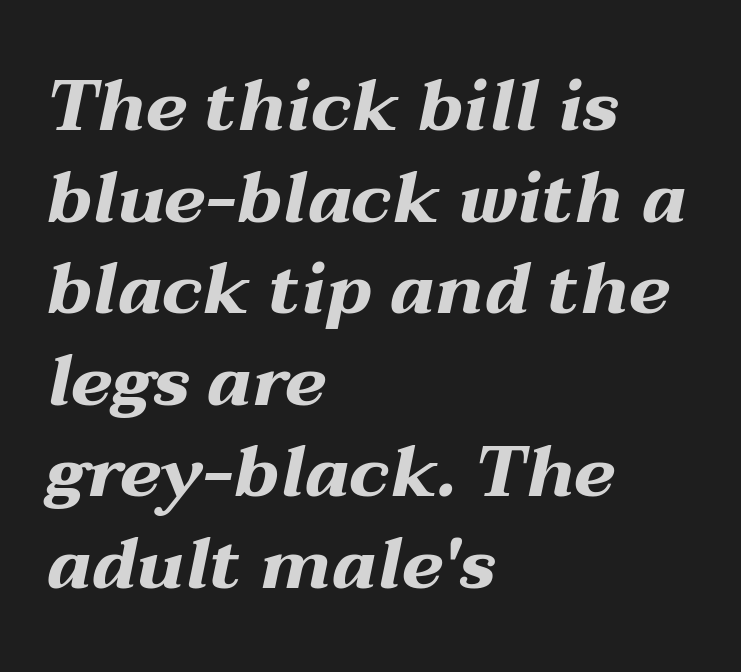
The foot of each line stays bare and open. The glyphs look as if they've been sheared to an angle. These lines sit exactly where default settings would place them. Each word holds together tightly as a unit, with standard inter-letter gaps. Strong, thick strokes mark this as bold type.
